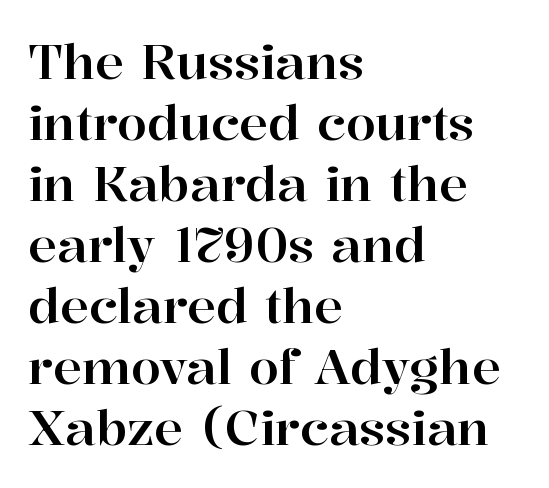
In terms of letterform style, serifs are clearly present. Is the letter spacing exaggerated? No — it looks like the ordinary default. Character widths vary here, with narrow letters taking less room than wide ones. Unmarked baselines from the first word to the last. A normal amount of white space separates one row of letters from the next.
